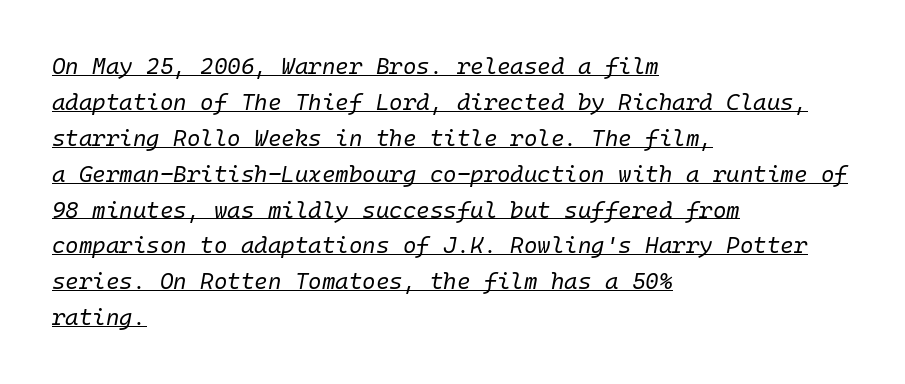
{"italic": "yes", "lean": "right", "slant_degrees": 10, "bold": "no", "underline": "yes", "align": "left", "line_spacing": "normal", "line_spacing_ratio": 1.56, "letter_spacing": "normal", "letter_spacing_em": 0.0, "glyph_px": 23}
